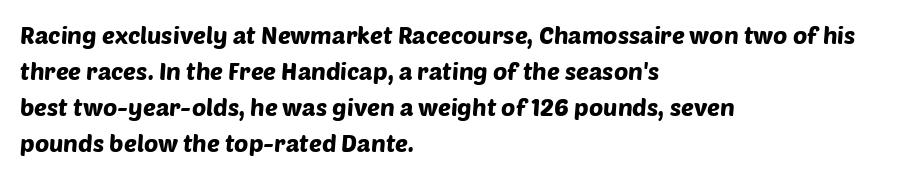
The space between consecutive lines is moderate. The typesetter chose a ragged-right arrangement here. Words appear dense and cohesive because spacing is normal. Letters rest on an invisible, unmarked baseline.
